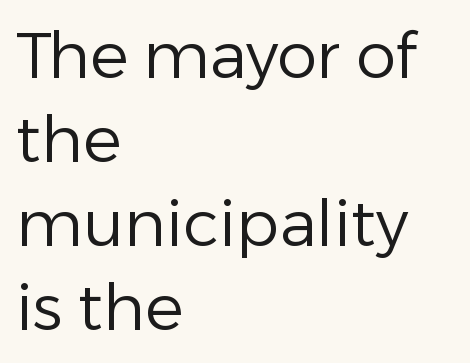
Does the lettering tilt? It doesn't — this is upright. I'd call this a sans setting — the letters go barefoot. This reads as an unemphasized weight, regular at the heaviest. Interline gaps are of average width in this sample. Letter spacing: default.
